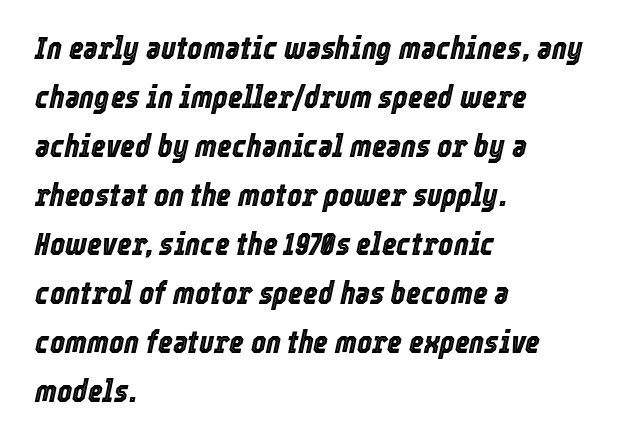
Q: Is the text italic (slanted)? A: Yes, it leans right by about 12 degrees.
Q: Is the text underlined? A: No.
Q: How is the paragraph aligned? A: Left-aligned.
Q: Is the spacing between letters normal or unusually wide? A: Normal.
Q: Is the spacing between lines tight, normal or loose? A: Normal.
Q: Width (condensed, normal, or wide)? A: Condensed.
Q: x-height? A: Medium.
Q: Monospaced? A: No.
